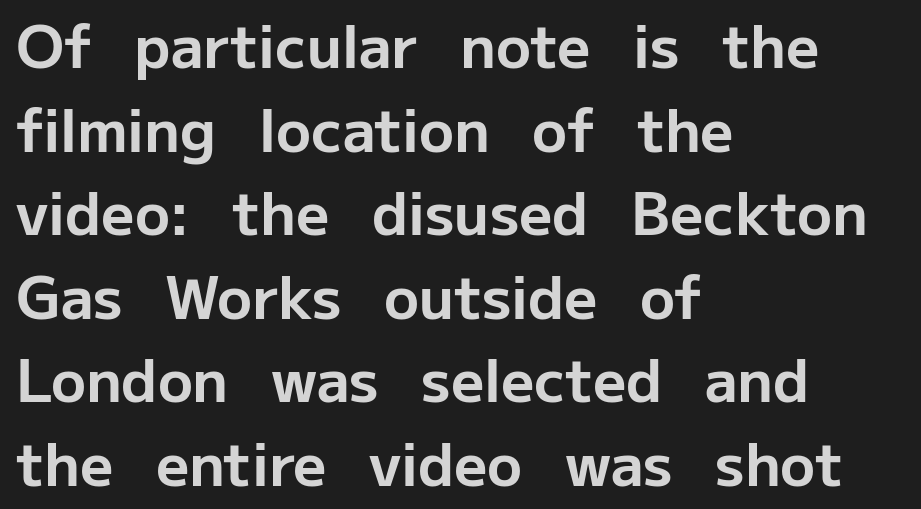
Q: Is the text bold? A: Yes.
Q: Is the text italic (slanted)? A: No, it is upright.
Q: Is the typeface a serif or a sans-serif typeface? A: Sans-serif.
Q: Is the text underlined? A: No.
Q: How is the paragraph aligned? A: Left-aligned.
Q: Is the spacing between letters normal or unusually wide? A: Normal.
Q: Is the spacing between lines tight, normal or loose? A: Normal.
Q: Width (condensed, normal, or wide)? A: Normal.
Q: Stroke contrast? A: Low.
Q: x-height? A: Medium.
Q: Monospaced? A: No.
